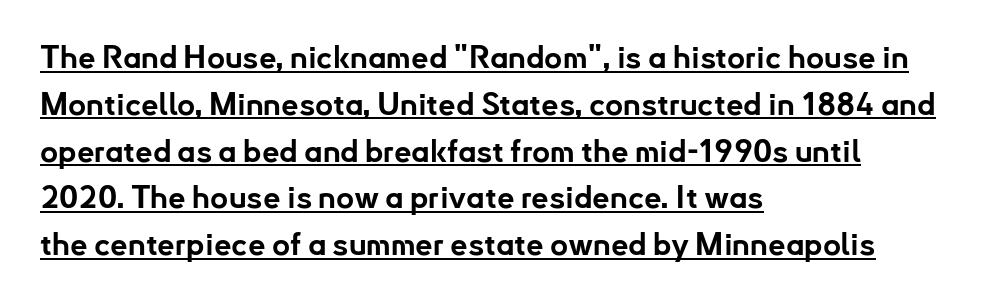
Left-aligned paragraph, ragged on the right. In terms of leading, this rendering sits right in the middle. Look at the stroke-to-counter ratio: heavy, a bold. Descenders here cross a horizontal rule under the line. This is roman type, the default non-slanted kind. The face used here is proportionally spaced, like ordinary book or web type.
